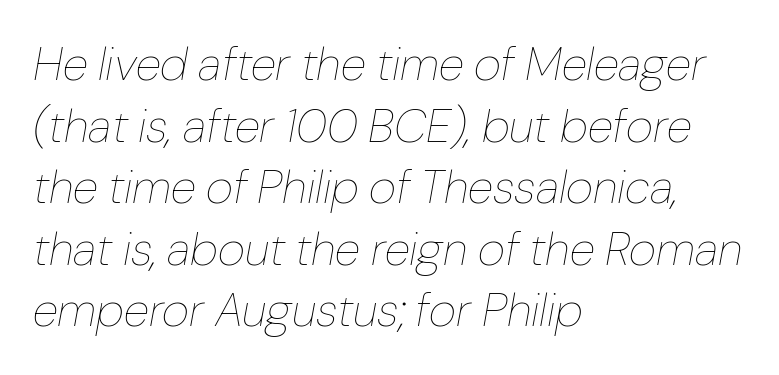
The image shows 47 px thin type, italic (leaning right); set left-aligned, normal line spacing (1.31x), normal letter spacing, not underlined; low stroke contrast and a medium x-height.
